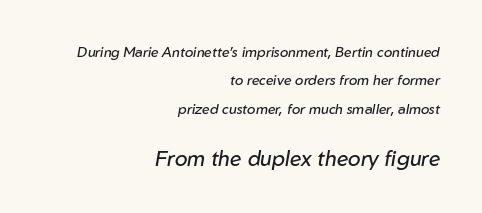
{"italic": "yes", "lean": "right", "slant_degrees": 10, "bold": "no", "underline": "no", "align": "right", "line_spacing": "loose", "line_spacing_ratio": 2.02, "letter_spacing": "normal", "letter_spacing_em": 0.0, "larger_block": "second", "size_ratio": 1.5, "glyph_px": 21}
